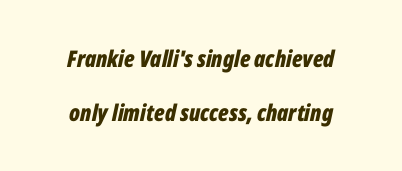
The paragraph has two soft edges and a firm central axis. Quick note: interline space is abundant. This rendering features lettering with no underline. The lettering tilts uniformly, giving the passage an italic look. Plenty of ink on the page — the face is bold.
